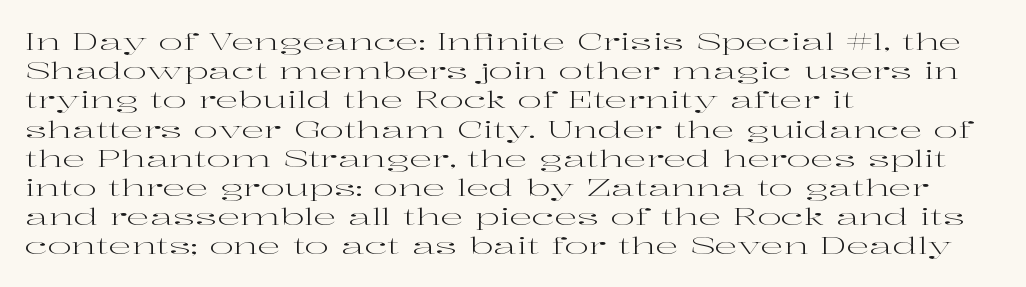
{"italic": "no", "bold": "no", "underline": "no", "align": "left", "line_spacing": "normal", "line_spacing_ratio": 1.27, "letter_spacing": "normal", "letter_spacing_em": 0.0, "glyph_px": 23}
